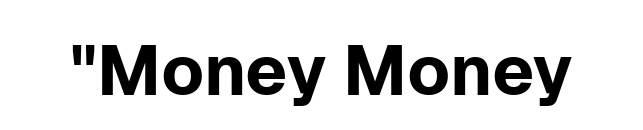
The image shows 70 px sans-serif type, upright; set normal letter spacing, not underlined; low stroke contrast and a medium x-height.
